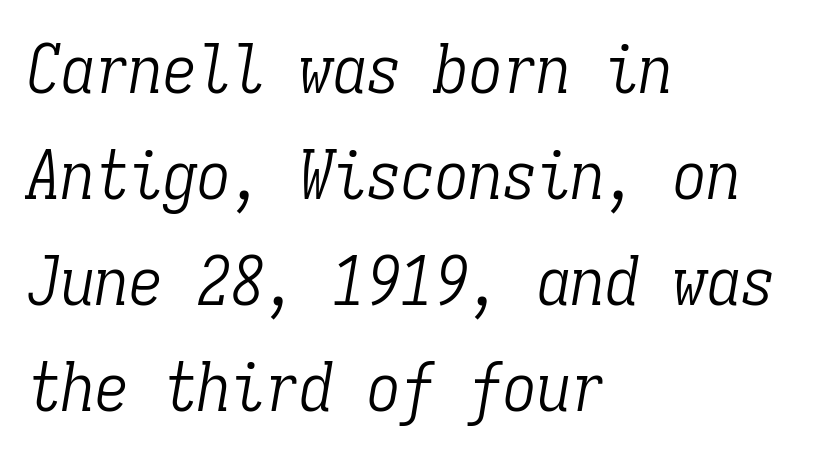
Horizontal bands of white between lines are of average thickness. The font family rendered here belongs to the serif group. The passage shown is not bold in any degree. The paragraph has a hard left edge and a soft right edge. Inter-character spacing is left at the font's built-in metrics.
